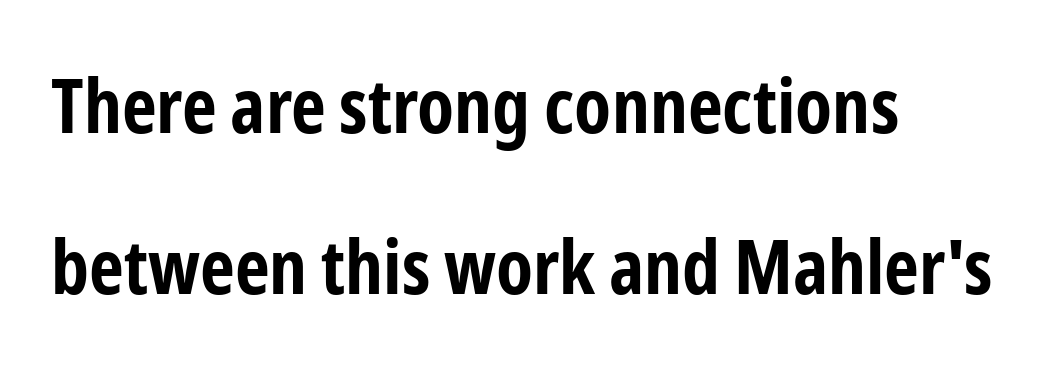
The image shows 76 px bold, condensed sans-serif type, upright; set left-aligned, loose line spacing (2.12x), normal letter spacing, not underlined; low stroke contrast and a medium x-height.
